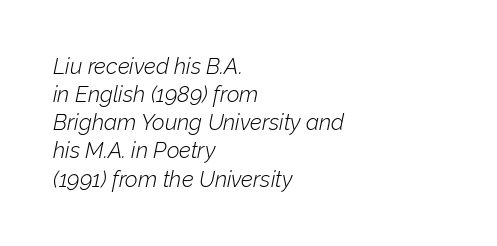
Only glyphs here, with clear space below each row. The specimen reads as italic at a glance. The passage shown stacks its lines at a standard gap. Which margin do the lines hug? The left one — the right edge is uneven. Each stroke keeps to a modest, everyday thickness or less. The face used here is rendered with its standard letterfit.
